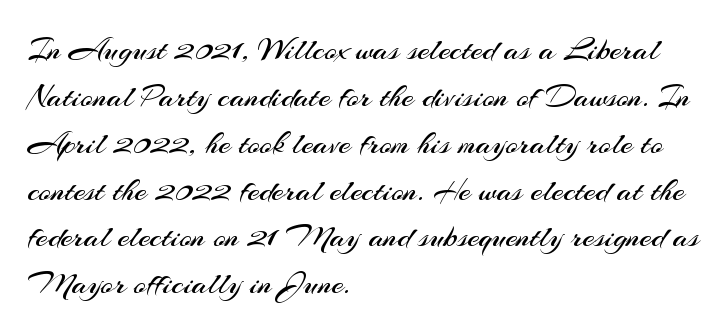
Compared with typical paragraphs, the rows here are spaced about the same. Compared with a typical body face, this is equally light or lighter still. A typesetter would call this proportional, since set widths differ per character. The baseline area is clear. This is sans-serif lettering, the kind often seen on screens and signage.
